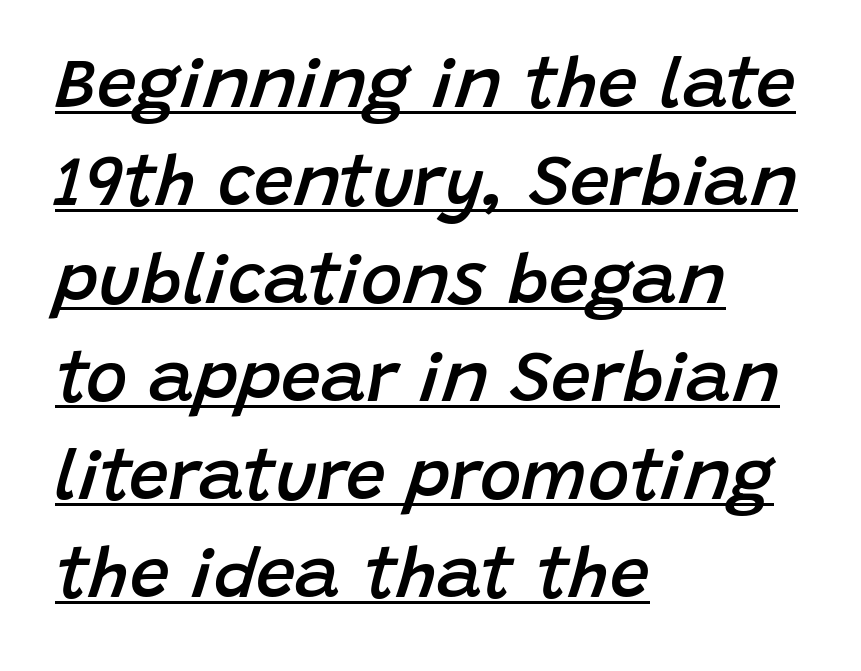
{"italic": "yes", "lean": "right", "slant_degrees": 15, "bold": "semi", "weight": "semibold", "width": "normal", "stroke_contrast": "low", "x_height": "large", "monospaced": "no", "underline": "yes", "align": "left", "line_spacing": "normal", "line_spacing_ratio": 1.38, "letter_spacing": "normal", "letter_spacing_em": 0.0, "glyph_px": 71}
